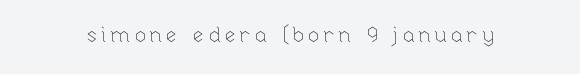
The image shows 21 px text type, upright; set not underlined.
